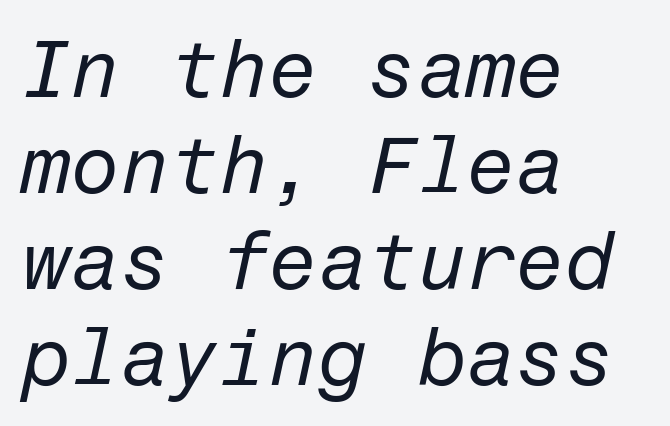
Q: Is the text bold? A: No.
Q: Is the text italic (slanted)? A: Yes, it leans right by about 12 degrees.
Q: Is the text underlined? A: No.
Q: How is the paragraph aligned? A: Left-aligned.
Q: Is the spacing between letters normal or unusually wide? A: Normal.
Q: Width (condensed, normal, or wide)? A: Normal.
Q: Stroke contrast? A: Low.
Q: x-height? A: Medium.
